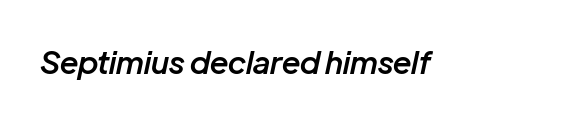
Q: Is the text bold? A: Semi-bold.
Q: Is the text italic (slanted)? A: Yes, it leans right by about 12 degrees.
Q: Is the text underlined? A: No.
Q: Is the spacing between letters normal or unusually wide? A: Normal.
Q: Width (condensed, normal, or wide)? A: Normal.
Q: Stroke contrast? A: Low.
Q: x-height? A: Medium.
Q: Monospaced? A: No.
